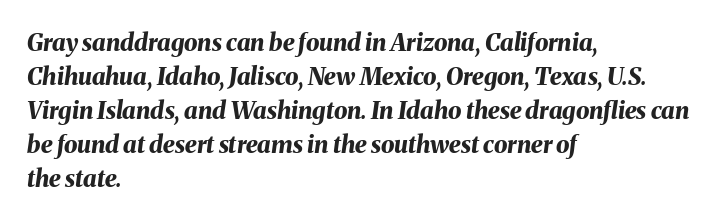
The image shows 24 px bold type, italic (leaning right); set left-aligned, normal line spacing (1.42x), normal letter spacing, not underlined.
